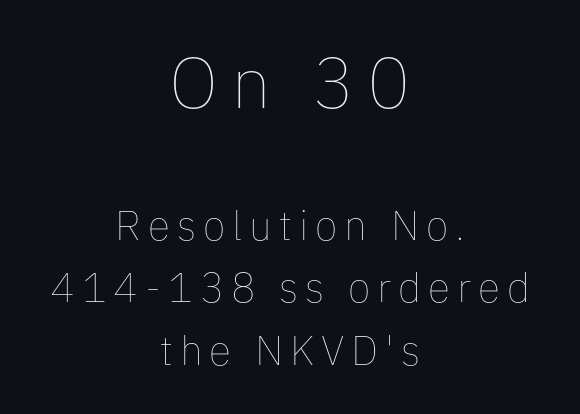
The image shows 72 px thin type, upright; set centered, normal line spacing (1.52x), not underlined; the first (top) block is 1.76x larger; low stroke contrast and a medium x-height.
